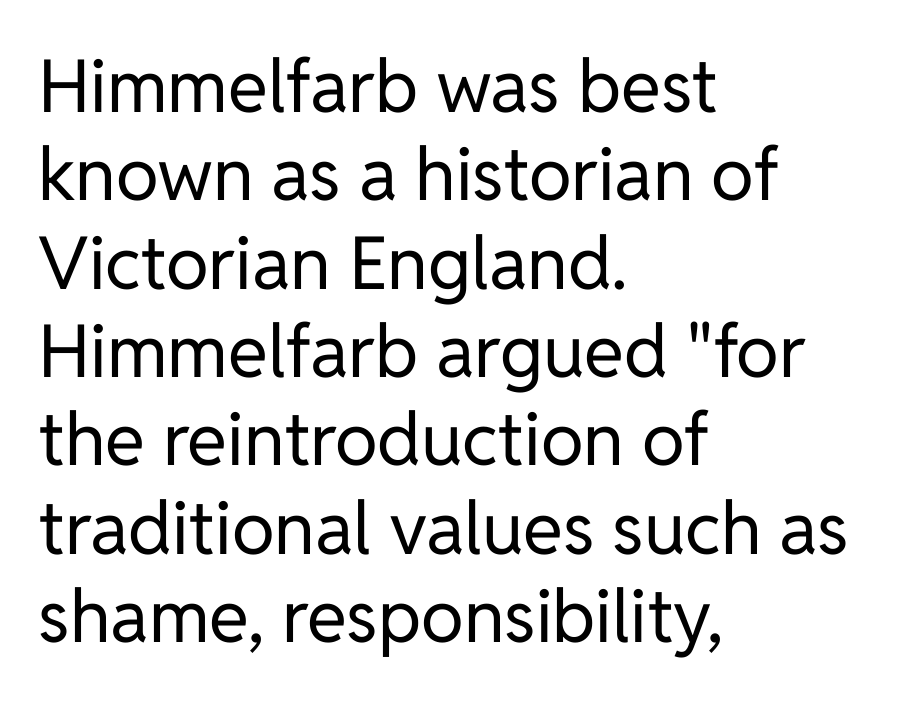
{"serif": "no", "italic": "no", "bold": "no", "weight": "regular", "width": "normal", "stroke_contrast": "low", "x_height": "medium", "monospaced": "no", "underline": "no", "align": "left", "line_spacing_ratio": 1.21, "letter_spacing": "normal", "letter_spacing_em": 0.0, "glyph_px": 73}
